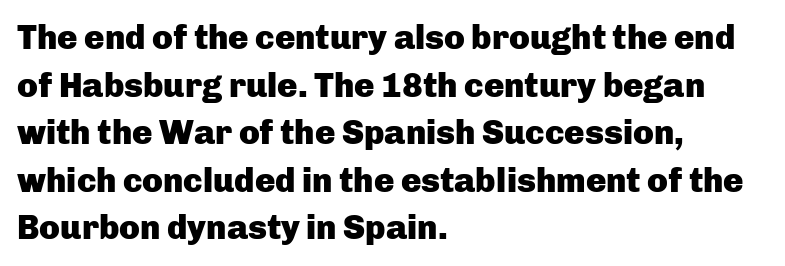
Q: Is the text bold? A: Yes.
Q: Is the text italic (slanted)? A: No, it is upright.
Q: Is the typeface a serif or a sans-serif typeface? A: Sans-serif.
Q: Is the text underlined? A: No.
Q: How is the paragraph aligned? A: Left-aligned.
Q: Is the spacing between letters normal or unusually wide? A: Normal.
Q: Is the spacing between lines tight, normal or loose? A: Normal.
Q: Width (condensed, normal, or wide)? A: Normal.
Q: Stroke contrast? A: Low.
Q: x-height? A: Medium.
Q: Monospaced? A: No.
